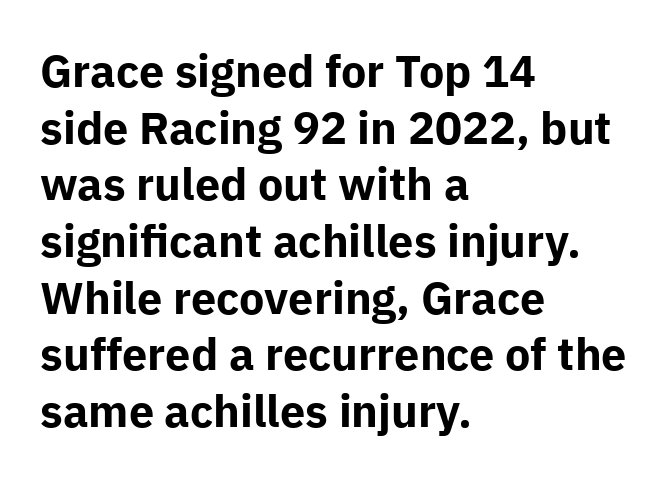
The image shows 45 px bold sans-serif type, upright; set left-aligned, normal line spacing (1.26x), normal letter spacing, not underlined; low stroke contrast and a medium x-height.
